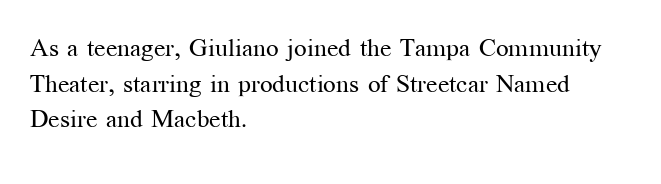
No word sits above an underline. These lines stack with their left ends in a neat column. The line-height multiplier appears to be the usual default. Ordinary non-slanted type is in use. Students, note that the glyphs here touch the page at normal intervals.
